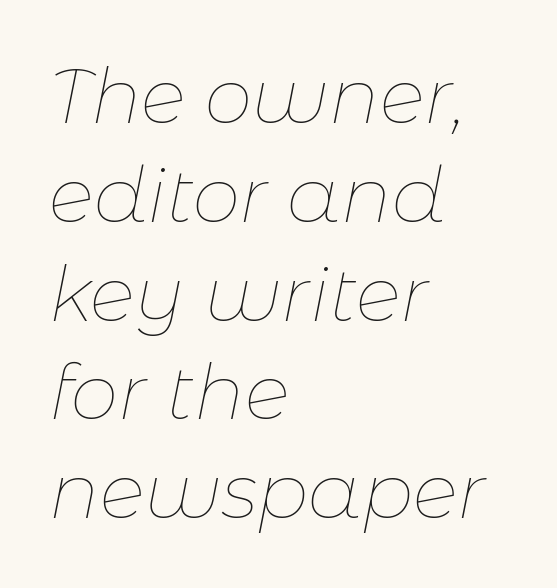
The image shows 76 px thin type, italic (leaning right); set left-aligned, normal line spacing (1.3x), normal letter spacing, not underlined; low stroke contrast and a medium x-height.
